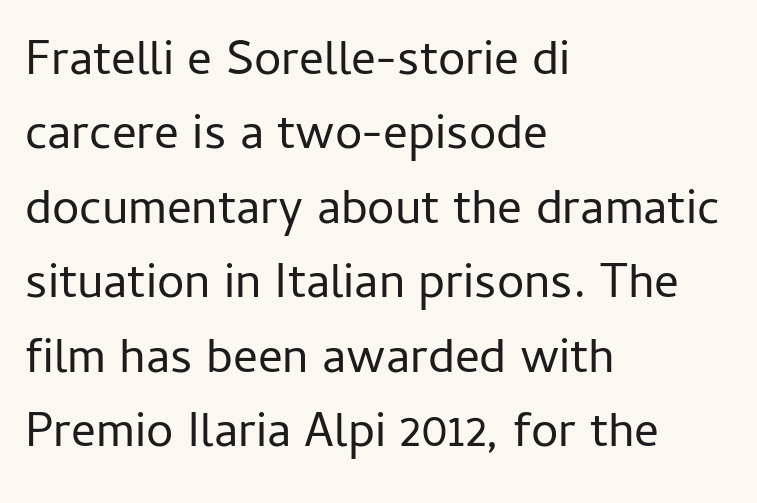
Q: Is the text bold? A: No.
Q: Is the text italic (slanted)? A: No, it is upright.
Q: Is the typeface a serif or a sans-serif typeface? A: Sans-serif.
Q: Is the text underlined? A: No.
Q: How is the paragraph aligned? A: Left-aligned.
Q: Is the spacing between letters normal or unusually wide? A: Normal.
Q: Is the spacing between lines tight, normal or loose? A: Normal.
Q: Width (condensed, normal, or wide)? A: Normal.
Q: Stroke contrast? A: Low.
Q: x-height? A: Medium.
Q: Monospaced? A: No.
